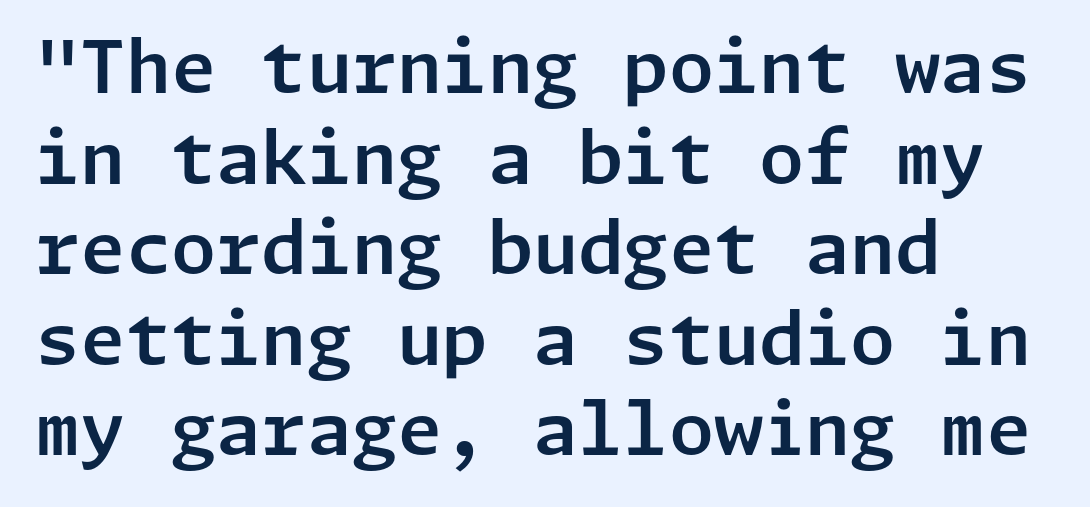
Q: Is the text italic (slanted)? A: No, it is upright.
Q: Is the typeface a serif or a sans-serif typeface? A: Sans-serif.
Q: Is the text underlined? A: No.
Q: How is the paragraph aligned? A: Left-aligned.
Q: Is the spacing between letters normal or unusually wide? A: Normal.
Q: Width (condensed, normal, or wide)? A: Normal.
Q: Stroke contrast? A: Low.
Q: x-height? A: Medium.
